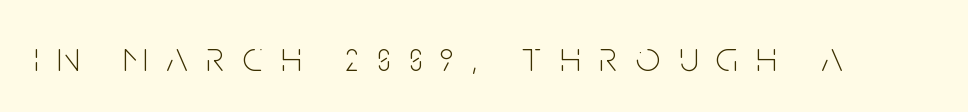
Unbolded letterforms with no extra heft. Plain, unruled lines of type. Each letter's strokes conclude bluntly, with no projecting serifs. Posture: straight, roman, zero tilt.
